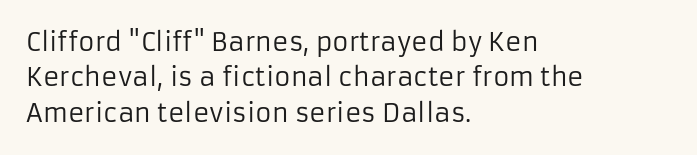
The image shows 25 px text type, upright; set left-aligned, normal line spacing (1.42x), normal letter spacing, not underlined.
